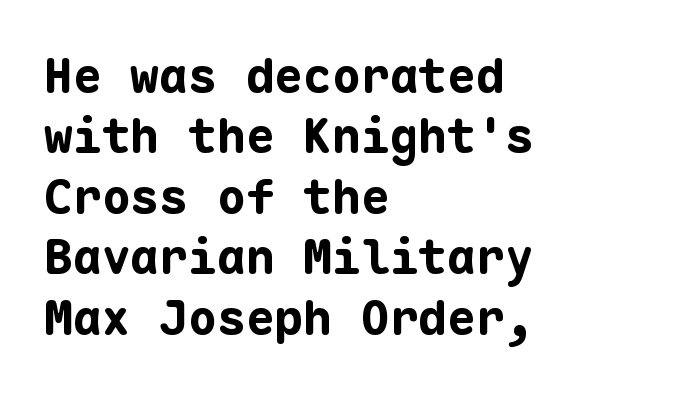
Q: Is the text bold? A: Yes.
Q: Is the text italic (slanted)? A: No, it is upright.
Q: Is the typeface a serif or a sans-serif typeface? A: Sans-serif.
Q: Is the text underlined? A: No.
Q: How is the paragraph aligned? A: Left-aligned.
Q: Is the spacing between letters normal or unusually wide? A: Normal.
Q: Is the spacing between lines tight, normal or loose? A: Normal.
Q: Width (condensed, normal, or wide)? A: Normal.
Q: Stroke contrast? A: Low.
Q: x-height? A: Medium.
Q: Monospaced? A: Yes.
